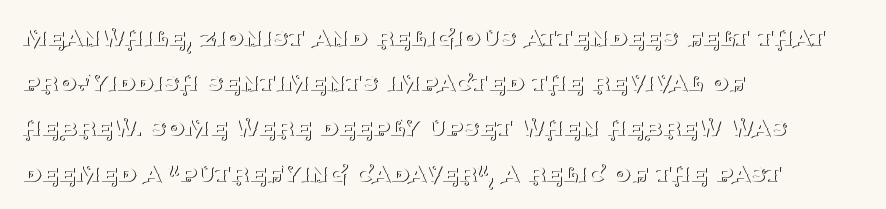
Q: Is the text bold? A: No.
Q: Is the text italic (slanted)? A: No, it is upright.
Q: Is the typeface a serif or a sans-serif typeface? A: Serif.
Q: Is the text underlined? A: No.
Q: How is the paragraph aligned? A: Left-aligned.
Q: Is the spacing between letters normal or unusually wide? A: Normal.
Q: Is the spacing between lines tight, normal or loose? A: Normal.
Q: Width (condensed, normal, or wide)? A: Normal.
Q: Stroke contrast? A: Medium.
Q: x-height? A: Large.
Q: Monospaced? A: No.
